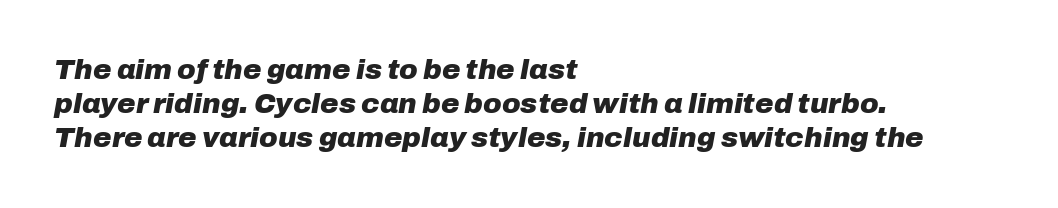
Q: Is the text bold? A: Yes.
Q: Is the text italic (slanted)? A: Yes, it leans right by about 10 degrees.
Q: Is the text underlined? A: No.
Q: How is the paragraph aligned? A: Left-aligned.
Q: Is the spacing between letters normal or unusually wide? A: Normal.
Q: Width (condensed, normal, or wide)? A: Normal.
Q: Stroke contrast? A: Low.
Q: x-height? A: Medium.
Q: Monospaced? A: No.
